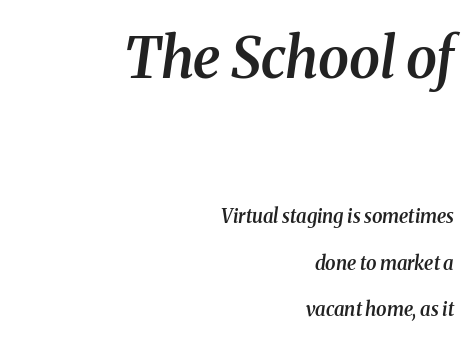
Q: Is the text bold? A: Semi-bold.
Q: Is the text italic (slanted)? A: Yes, it leans right by about 8 degrees.
Q: Is the typeface a serif or a sans-serif typeface? A: Serif.
Q: Is the text underlined? A: No.
Q: How is the paragraph aligned? A: Right-aligned.
Q: Is the spacing between letters normal or unusually wide? A: Normal.
Q: Is the spacing between lines tight, normal or loose? A: Loose.
Q: Which block of text is set in a larger size, the first (top) or the second (bottom)? A: The first (top) one.
Q: Width (condensed, normal, or wide)? A: Normal.
Q: Stroke contrast? A: Medium.
Q: x-height? A: Medium.
Q: Monospaced? A: No.
